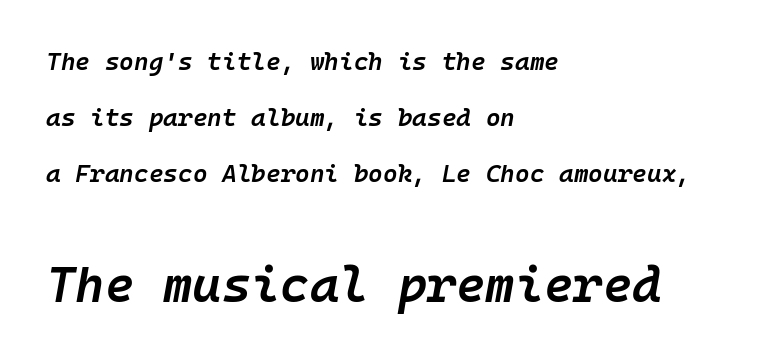
Typesetter's note — lower block bumped up in size, upper block left smaller. What's the leading like? Stretched, with rows far apart. The typography opts for an oblique posture over an upright one. The lines in this sample share a left origin and differ only in where they stop. Here the glyphs are tracked normally, forming tight word shapes. Spacing verdict: monospaced, one width for all characters.
